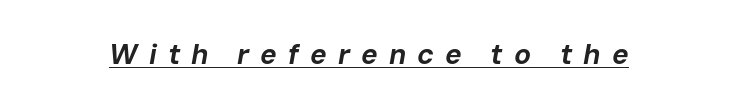
{"italic": "yes", "lean": "right", "slant_degrees": 10, "bold": "yes", "weight": "bold", "width": "normal", "stroke_contrast": "low", "x_height": "medium", "monospaced": "no", "underline": "yes", "letter_spacing": "wide", "letter_spacing_em": 0.39, "glyph_px": 28}
